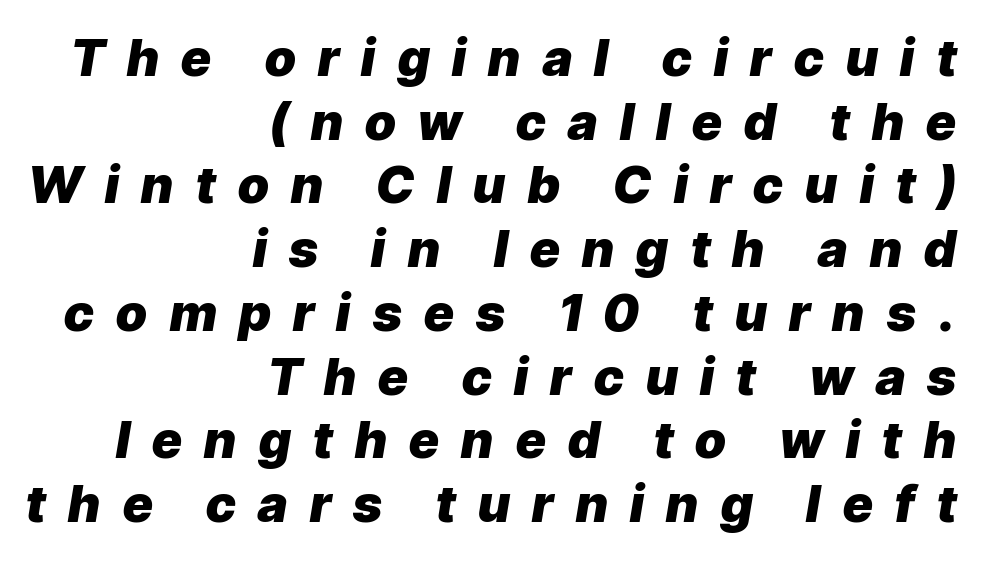
The image shows 51 px heavy type, italic (leaning right); set right-aligned, normal line spacing (1.25x), unusually wide letter spacing (+0.44 em), not underlined; low stroke contrast and a medium x-height.
